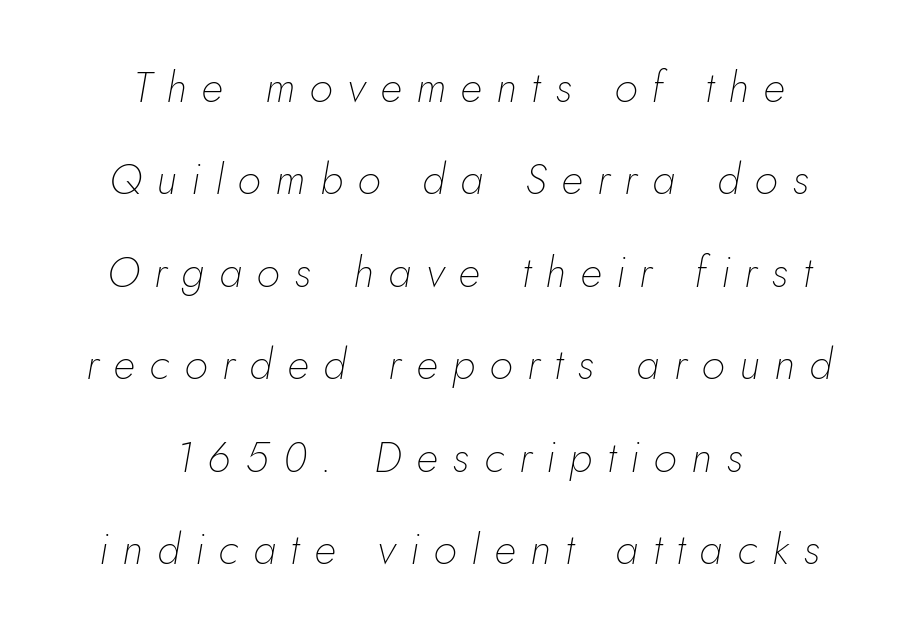
{"italic": "yes", "lean": "right", "slant_degrees": 5, "bold": "no", "weight": "thin", "width": "normal", "stroke_contrast": "low", "x_height": "small", "monospaced": "no", "underline": "no", "align": "center", "line_spacing": "loose", "line_spacing_ratio": 2.15, "letter_spacing": "wide", "letter_spacing_em": 0.34, "glyph_px": 43}
